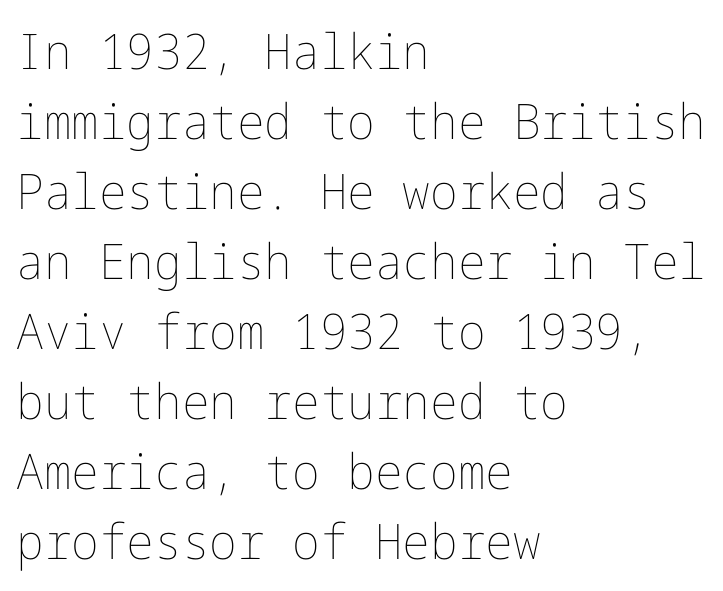
The image shows 49 px thin type, upright; set left-aligned, normal line spacing (1.43x), normal letter spacing, not underlined; low stroke contrast and a medium x-height.
